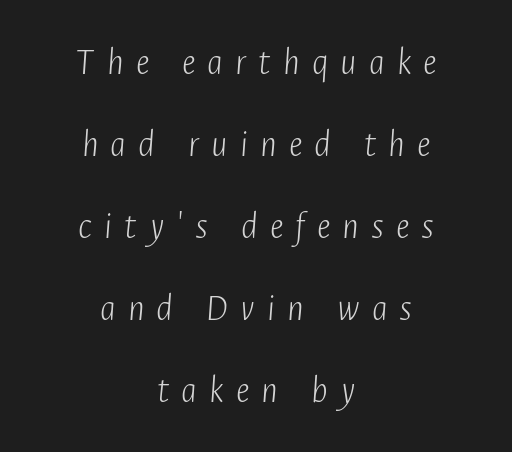
Q: Is the text bold? A: No.
Q: Is the text italic (slanted)? A: Yes, it leans right by about 4 degrees.
Q: Is the text underlined? A: No.
Q: How is the paragraph aligned? A: Centered.
Q: Is the spacing between letters normal or unusually wide? A: Unusually wide.
Q: Is the spacing between lines tight, normal or loose? A: Loose.
Q: Width (condensed, normal, or wide)? A: Condensed.
Q: Stroke contrast? A: Low.
Q: x-height? A: Medium.
Q: Monospaced? A: No.
